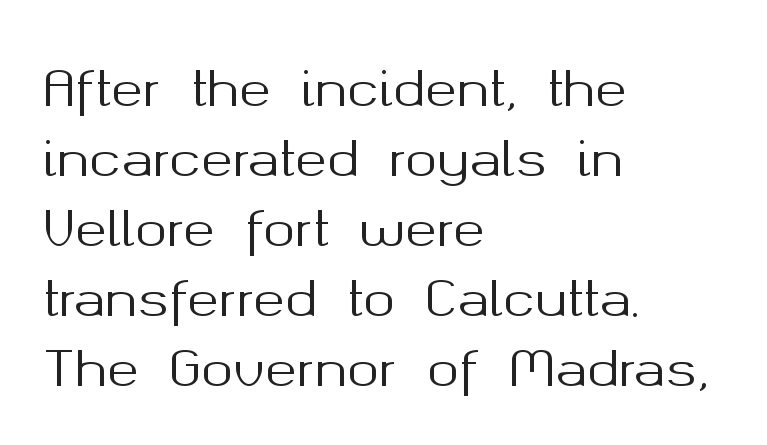
Bare-footed words on every line. A classic flush-left, rag-right setting is used for this passage. Ordinary non-slanted type is in use. The rendering uses natural spacing where letterforms have individual widths. Check where the strokes stop: nothing finishes them off — pure sans. Notice how descenders clear the ascenders below comfortably — that's standard leading.
